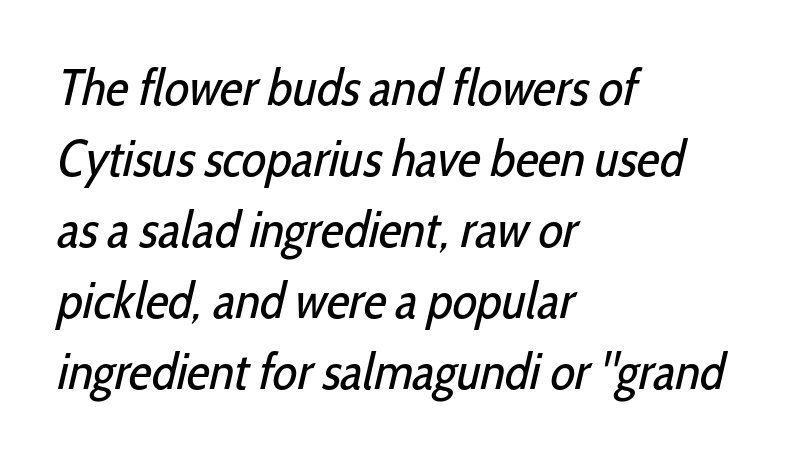
Students, note that the glyphs here touch the page at normal intervals. The words here are not underlined. Stroke terminals: plain, sans-serif. Looks like regular typesetting: each glyph gets only the width it needs. Rows of type keep a routine distance in the vertical direction.
